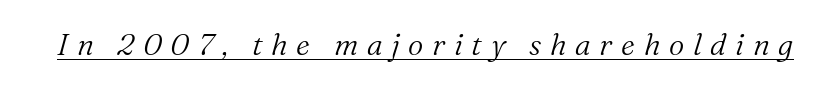
{"serif": "yes", "italic": "yes", "lean": "right", "slant_degrees": 16, "bold": "no", "weight": "light", "width": "normal", "stroke_contrast": "medium", "x_height": "medium", "monospaced": "no", "underline": "yes", "letter_spacing": "wide", "letter_spacing_em": 0.29, "glyph_px": 30}
